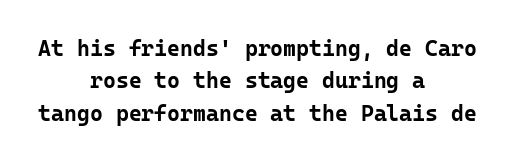
Q: Is the text bold? A: Yes.
Q: Is the text italic (slanted)? A: No, it is upright.
Q: Is the text underlined? A: No.
Q: How is the paragraph aligned? A: Centered.
Q: Is the spacing between letters normal or unusually wide? A: Normal.
Q: Is the spacing between lines tight, normal or loose? A: Normal.
